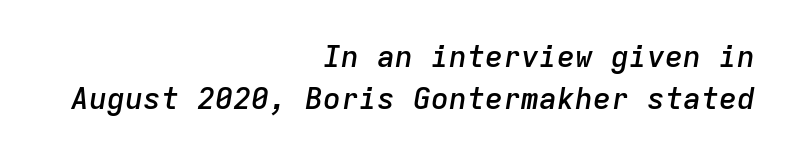
Short note: letters normally spaced. Every character here occupies the same horizontal width, giving the sample a typewriter-like rhythm. The sample has been set in demibold, a notch under bold. Each new line begins a customary step beneath the previous one. Check under the words: just untouched page. Rendered with sloped, italic letterforms.
